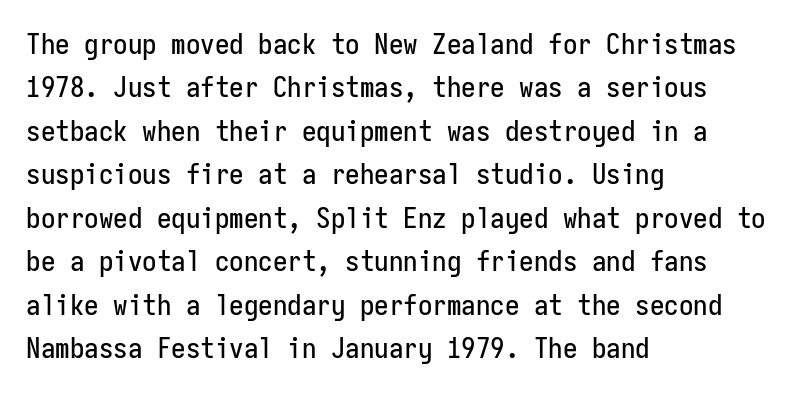
Q: Is the text italic (slanted)? A: No, it is upright.
Q: Is the typeface a serif or a sans-serif typeface? A: Sans-serif.
Q: Is the text underlined? A: No.
Q: How is the paragraph aligned? A: Left-aligned.
Q: Is the spacing between letters normal or unusually wide? A: Normal.
Q: Is the spacing between lines tight, normal or loose? A: Normal.
Q: Width (condensed, normal, or wide)? A: Condensed.
Q: Stroke contrast? A: Low.
Q: x-height? A: Medium.
Q: Monospaced? A: Yes.
